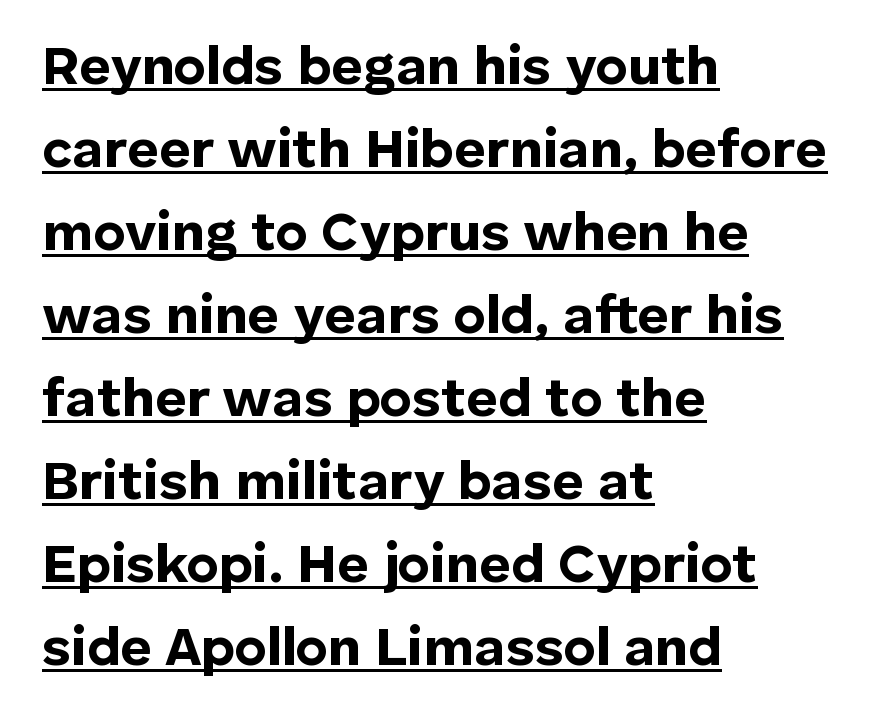
The rendering anchors every line to the left-hand side. Quick note: underline on. Here the designer chose a conventional face with non-uniform glyph widths. Is the type bold? Yes — the strokes are clearly thick and heavy. Posture: upright roman. These lines sit exactly where default settings would place them.
